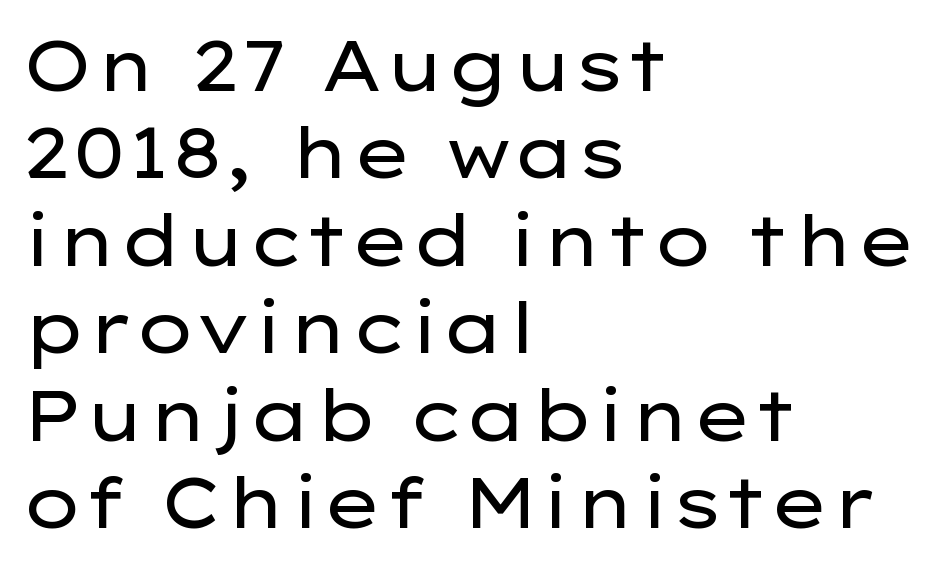
{"serif": "no", "italic": "no", "bold": "no", "weight": "regular", "width": "wide", "stroke_contrast": "low", "x_height": "medium", "monospaced": "no", "underline": "no", "align": "left", "line_spacing": "normal", "line_spacing_ratio": 1.25, "letter_spacing": "normal", "letter_spacing_em": 0.0, "glyph_px": 70}
